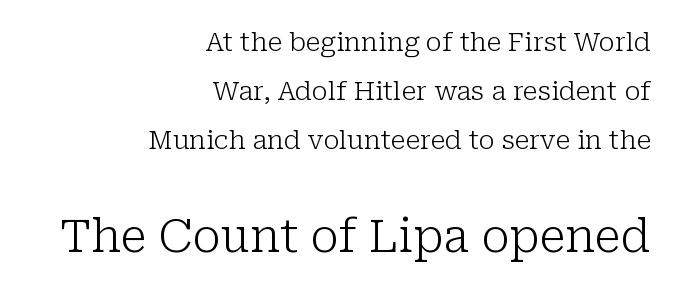
The image shows 46 px light serif type, upright; set right-aligned, line spacing 1.88x, normal letter spacing, not underlined; the second (bottom) block is 1.77x larger; low stroke contrast and a medium x-height.
